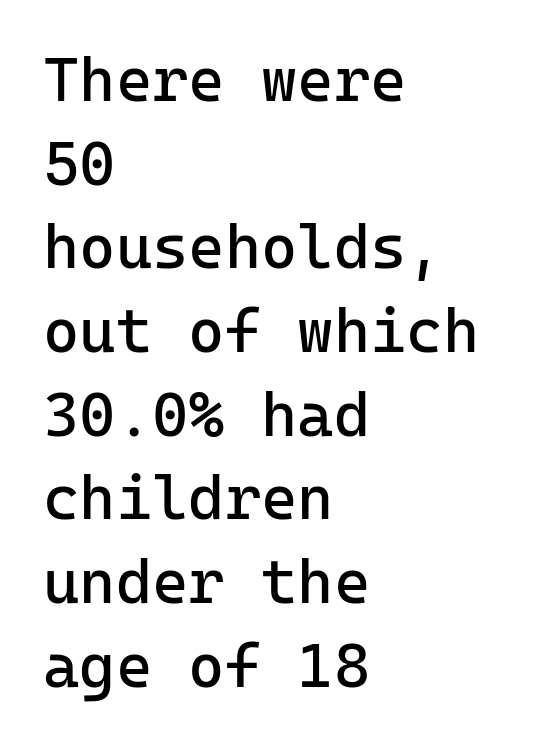
These lines are rendered in a fixed-pitch font. Look at the tracking — it's just the regular setting, nothing added. The specimen reads as upright at a glance. Reading down the column, the eye jumps a familiar distance to each next line. Stroke mass is kept to a normal reading level or below.
